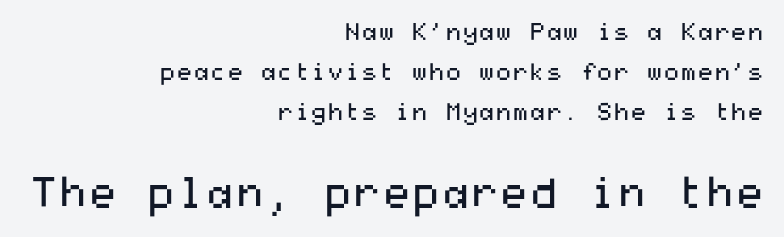
Q: Is the text bold? A: No.
Q: Is the text italic (slanted)? A: No, it is upright.
Q: Is the typeface a serif or a sans-serif typeface? A: Sans-serif.
Q: Is the text underlined? A: No.
Q: How is the paragraph aligned? A: Right-aligned.
Q: Is the spacing between letters normal or unusually wide? A: Normal.
Q: Is the spacing between lines tight, normal or loose? A: Normal.
Q: Which block of text is set in a larger size, the first (top) or the second (bottom)? A: The second (bottom) one.
Q: Width (condensed, normal, or wide)? A: Wide.
Q: Stroke contrast? A: Medium.
Q: x-height? A: Medium.
